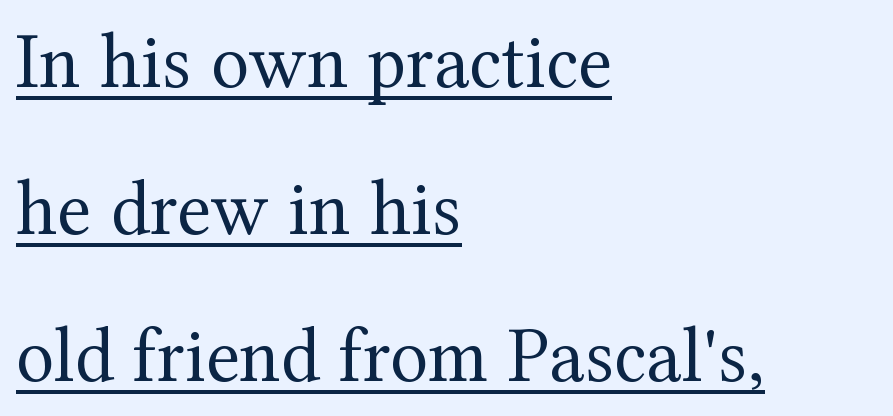
Q: Is the text bold? A: No.
Q: Is the text italic (slanted)? A: No, it is upright.
Q: Is the typeface a serif or a sans-serif typeface? A: Serif.
Q: Is the text underlined? A: Yes.
Q: How is the paragraph aligned? A: Left-aligned.
Q: Is the spacing between letters normal or unusually wide? A: Normal.
Q: Width (condensed, normal, or wide)? A: Normal.
Q: Stroke contrast? A: Medium.
Q: x-height? A: Medium.
Q: Monospaced? A: No.
